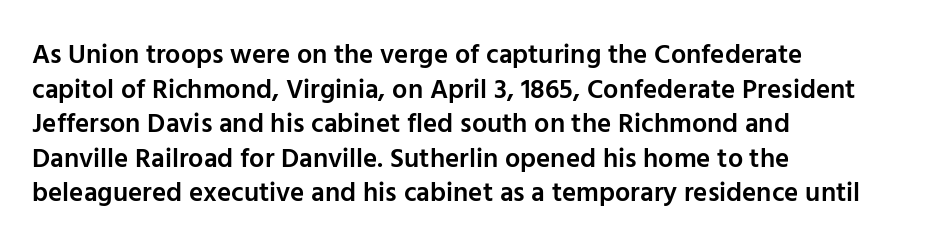
Q: Is the text bold? A: Semi-bold.
Q: Is the text italic (slanted)? A: No, it is upright.
Q: Is the text underlined? A: No.
Q: How is the paragraph aligned? A: Left-aligned.
Q: Is the spacing between letters normal or unusually wide? A: Normal.
Q: Is the spacing between lines tight, normal or loose? A: Normal.
